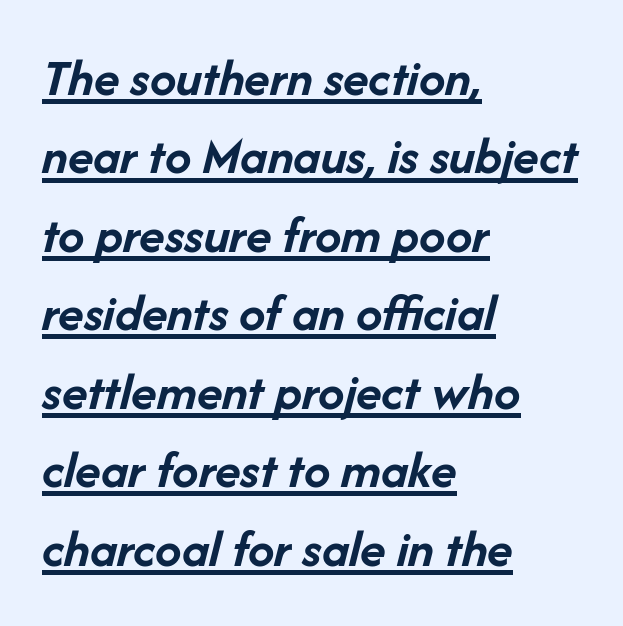
Q: Is the text bold? A: Yes.
Q: Is the text italic (slanted)? A: Yes, it leans right by about 14 degrees.
Q: Is the text underlined? A: Yes.
Q: How is the paragraph aligned? A: Left-aligned.
Q: Is the spacing between letters normal or unusually wide? A: Normal.
Q: Is the spacing between lines tight, normal or loose? A: Normal.
Q: Width (condensed, normal, or wide)? A: Normal.
Q: Stroke contrast? A: Low.
Q: x-height? A: Medium.
Q: Monospaced? A: No.
